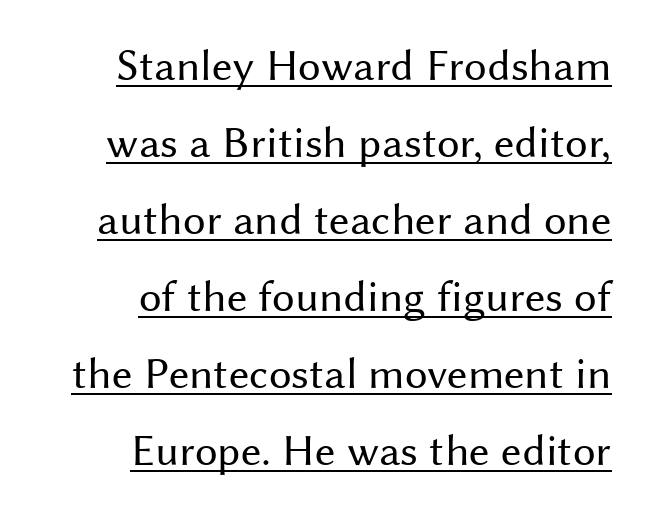
In terms of posture, this sample is upright. Counters stay open thanks to moderate or lighter strokes. Nothing sits at the stroke ends, so this counts as sans-serif. In CSS terms this would be text-align: right. Default kerning and tracking; the words read as compact shapes.
